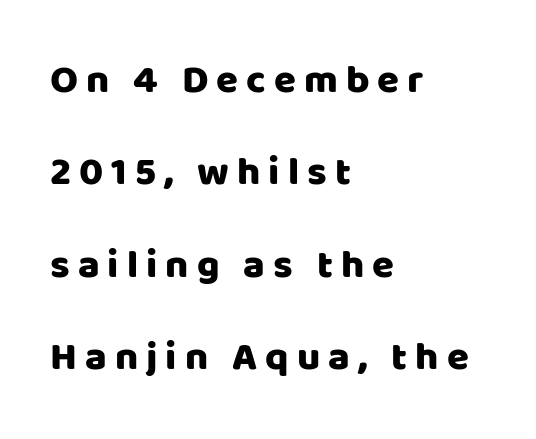
Compared with typical paragraphs, the rows here are farther apart. Regarding serifs, this sample does without them. Tracking here is generous; glyphs stand well apart from one another. The gap between lines stays unmarked. Every row of glyphs begins at an identical x-position on the left.
